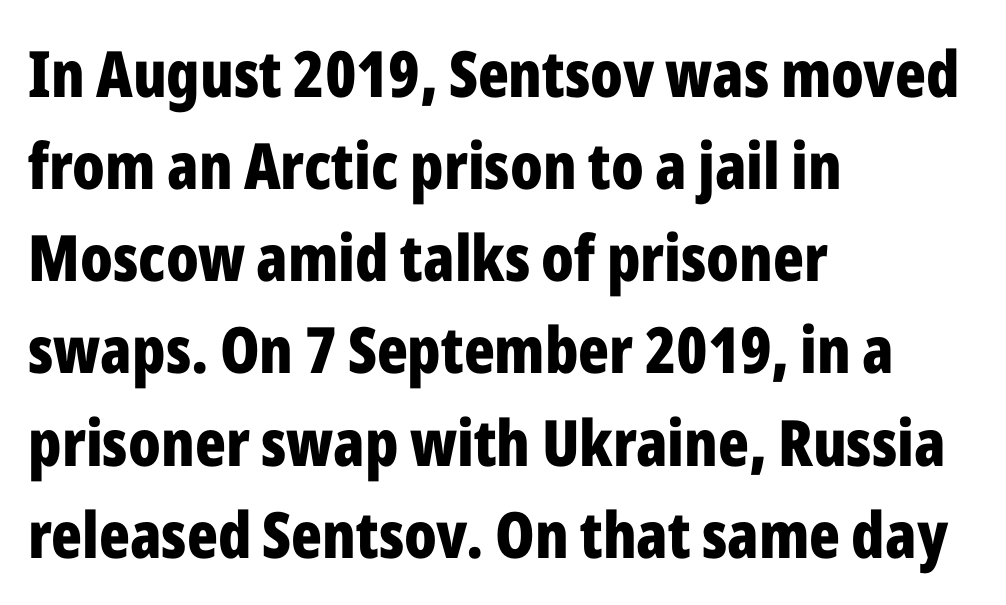
Tall strokes in this sample are plumb rather than angled. Evenly set lines give the paragraph a standard silhouette. Strong, thick strokes mark this as bold type. Character widths vary here, with narrow letters taking less room than wide ones. The glyphs in this specimen are sans serif. This rendering features lettering with no underline.
